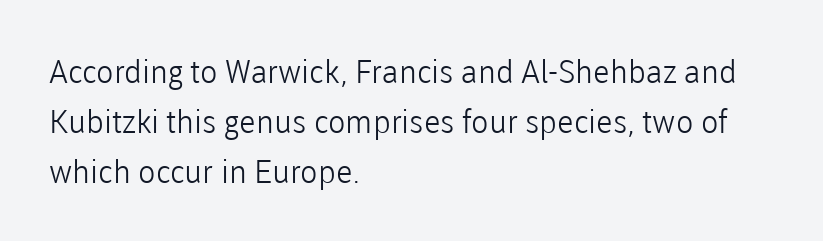
The image shows 32 px light sans-serif type, upright; set left-aligned, normal line spacing (1.56x), normal letter spacing, not underlined; low stroke contrast and a medium x-height.
